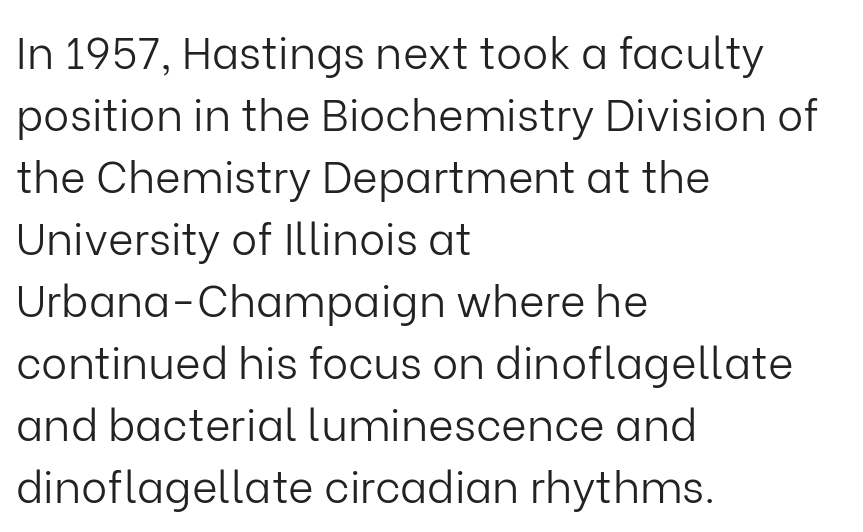
Q: Is the text bold? A: No.
Q: Is the text italic (slanted)? A: No, it is upright.
Q: Is the typeface a serif or a sans-serif typeface? A: Sans-serif.
Q: Is the text underlined? A: No.
Q: How is the paragraph aligned? A: Left-aligned.
Q: Is the spacing between letters normal or unusually wide? A: Normal.
Q: Is the spacing between lines tight, normal or loose? A: Normal.
Q: Width (condensed, normal, or wide)? A: Normal.
Q: Stroke contrast? A: Low.
Q: x-height? A: Medium.
Q: Monospaced? A: No.
